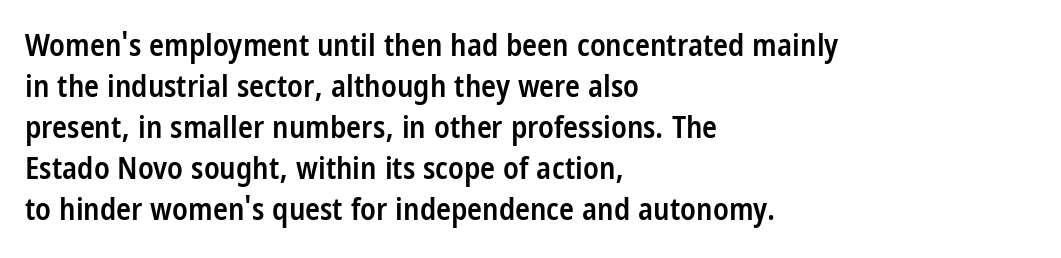
{"serif": "no", "italic": "no", "bold": "semi", "weight": "semibold", "width": "condensed", "stroke_contrast": "low", "x_height": "large", "monospaced": "no", "underline": "no", "align": "left", "line_spacing": "normal", "line_spacing_ratio": 1.32, "letter_spacing": "normal", "letter_spacing_em": 0.0, "glyph_px": 31}
